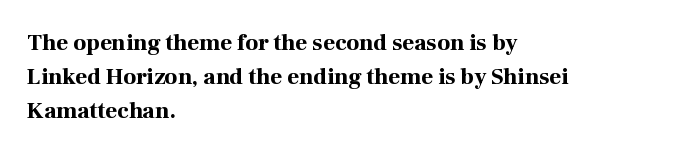
{"italic": "no", "bold": "yes", "underline": "no", "align": "left", "line_spacing": "normal", "line_spacing_ratio": 1.47, "letter_spacing": "normal", "letter_spacing_em": 0.0, "glyph_px": 23}
